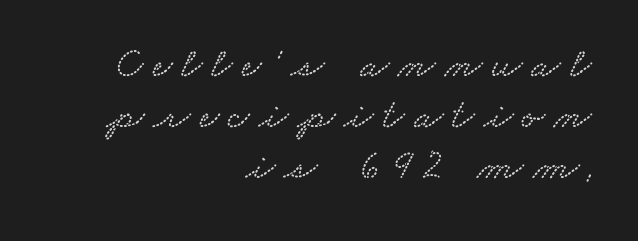
Proportional: the letters do not fall into vertical columns. Letter spacing: wide. The passage is arranged like a letterhead date or caption credit — flush right. The specimen omits any rule beneath the text block's lines.
